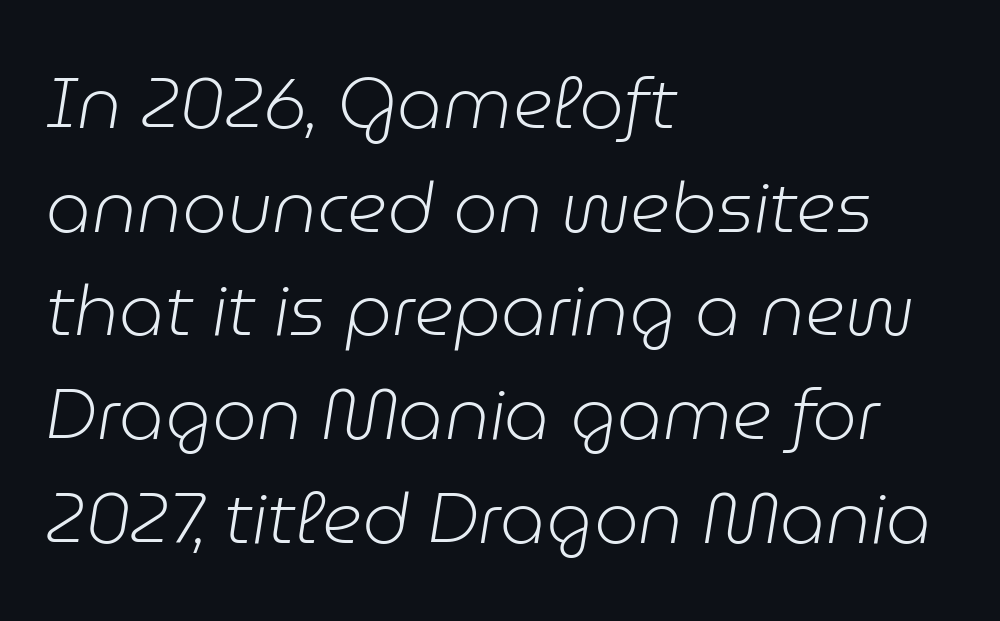
Is the type slanted? Yes — the strokes lean at a clear angle. Proportional: the letters do not fall into vertical columns. A light-to-regular cut is what we see here. Vertically, the passage feels balanced, rows spaced as you'd expect. The space beneath each line is pristine and unruled. Short and long lines alike share a common starting point at left.
